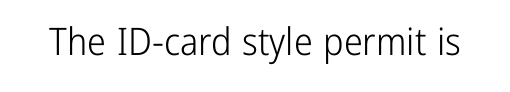
{"serif": "no", "italic": "no", "bold": "no", "weight": "light", "width": "condensed", "stroke_contrast": "low", "x_height": "medium", "monospaced": "no", "underline": "no", "letter_spacing": "normal", "letter_spacing_em": 0.0, "glyph_px": 38}
